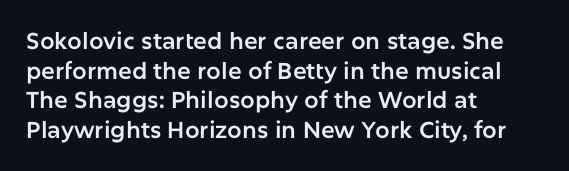
Descenders are the only things crossing below the line. A classic flush-left, rag-right setting is used for this passage. Upright lettering throughout. Quick note: interline space is typical. Letter spacing: default.
